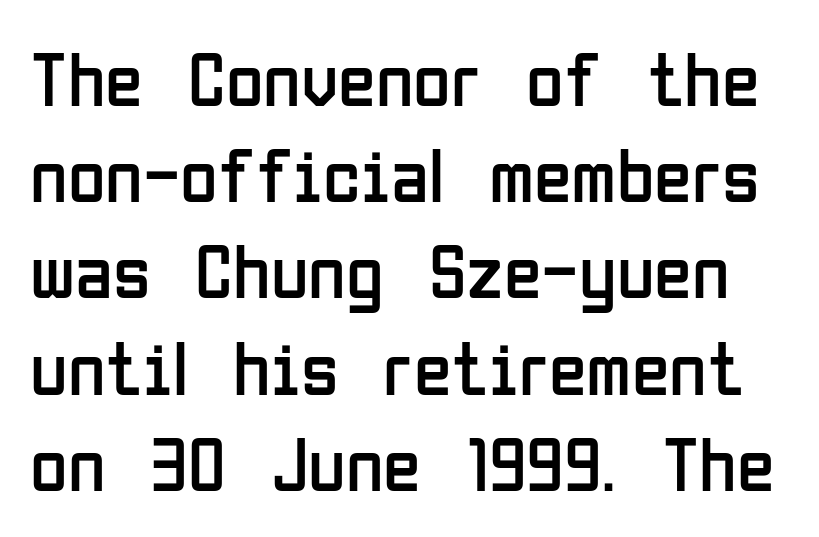
Q: Is the text bold? A: No.
Q: Is the text italic (slanted)? A: No, it is upright.
Q: Is the typeface a serif or a sans-serif typeface? A: Sans-serif.
Q: Is the text underlined? A: No.
Q: Is the spacing between letters normal or unusually wide? A: Normal.
Q: Is the spacing between lines tight, normal or loose? A: Normal.
Q: Width (condensed, normal, or wide)? A: Condensed.
Q: Stroke contrast? A: Low.
Q: x-height? A: Medium.
Q: Monospaced? A: No.
